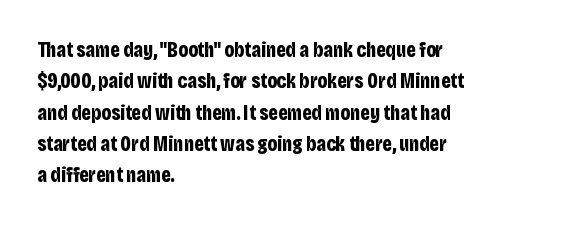
The image shows 21 px bold type, upright; set left-aligned, normal line spacing (1.49x), normal letter spacing, not underlined.
